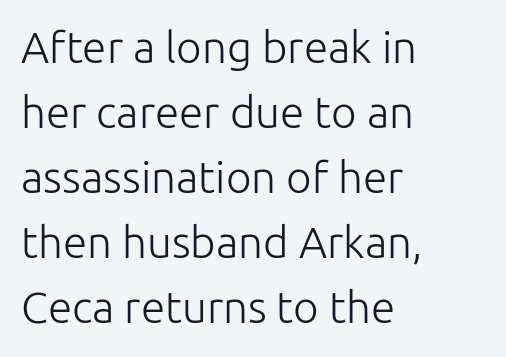
Q: Is the text bold? A: No.
Q: Is the text italic (slanted)? A: No, it is upright.
Q: Is the typeface a serif or a sans-serif typeface? A: Sans-serif.
Q: Is the text underlined? A: No.
Q: How is the paragraph aligned? A: Left-aligned.
Q: Is the spacing between letters normal or unusually wide? A: Normal.
Q: Is the spacing between lines tight, normal or loose? A: Normal.
Q: Width (condensed, normal, or wide)? A: Normal.
Q: Stroke contrast? A: Low.
Q: x-height? A: Medium.
Q: Monospaced? A: No.
